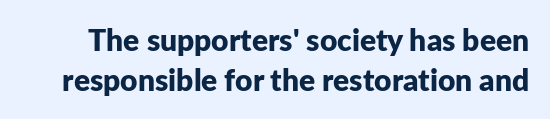
{"serif": "no", "italic": "no", "bold": "yes", "weight": "bold", "width": "normal", "stroke_contrast": "low", "x_height": "medium", "monospaced": "no", "underline": "no", "line_spacing": "normal", "line_spacing_ratio": 1.32, "letter_spacing": "normal", "letter_spacing_em": 0.0, "glyph_px": 30}
